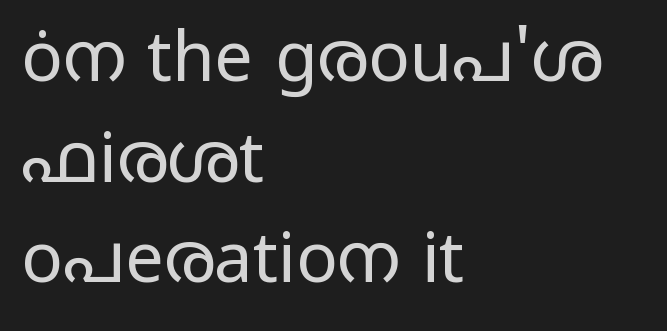
Q: Is the text bold? A: No.
Q: Is the text italic (slanted)? A: No, it is upright.
Q: Is the typeface a serif or a sans-serif typeface? A: Sans-serif.
Q: Is the text underlined? A: No.
Q: How is the paragraph aligned? A: Left-aligned.
Q: Is the spacing between letters normal or unusually wide? A: Normal.
Q: Is the spacing between lines tight, normal or loose? A: Normal.
Q: Width (condensed, normal, or wide)? A: Wide.
Q: Stroke contrast? A: Low.
Q: x-height? A: Medium.
Q: Monospaced? A: No.
